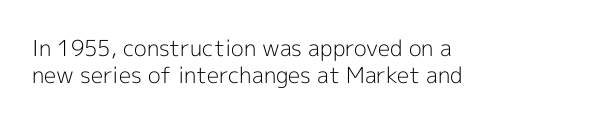
The image shows 22 px text type, upright; set left-aligned, line spacing 1.24x, normal letter spacing, not underlined.
